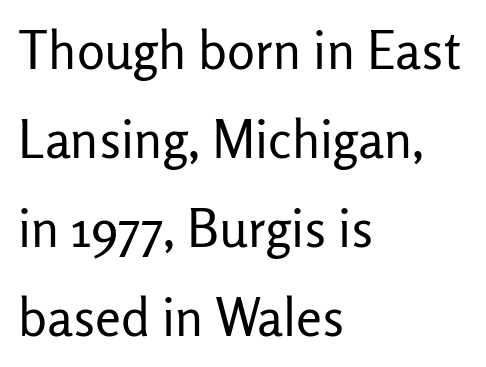
The type is set solid horizontally, with unmodified tracking. The text block is weighted toward the left margin, trailing off unevenly rightward. These lines are composed in type without serifs. Weight class: somewhere from thin through regular.
